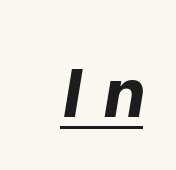
{"italic": "yes", "lean": "right", "slant_degrees": 10, "bold": "yes", "weight": "bold", "width": "normal", "stroke_contrast": "low", "x_height": "medium", "monospaced": "no", "underline": "yes", "letter_spacing": "wide", "letter_spacing_em": 0.31, "glyph_px": 69}
